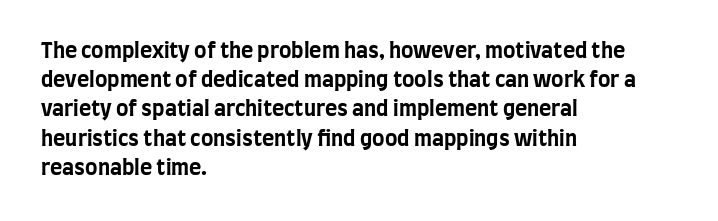
Q: Is the text bold? A: Yes.
Q: Is the text italic (slanted)? A: No, it is upright.
Q: Is the text underlined? A: No.
Q: How is the paragraph aligned? A: Left-aligned.
Q: Is the spacing between letters normal or unusually wide? A: Normal.
Q: Is the spacing between lines tight, normal or loose? A: Normal.
